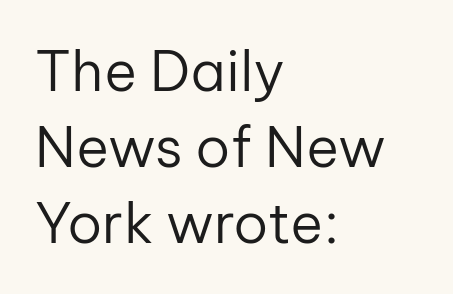
Q: Is the text bold? A: No.
Q: Is the text italic (slanted)? A: No, it is upright.
Q: Is the typeface a serif or a sans-serif typeface? A: Sans-serif.
Q: Is the text underlined? A: No.
Q: How is the paragraph aligned? A: Left-aligned.
Q: Is the spacing between letters normal or unusually wide? A: Normal.
Q: Is the spacing between lines tight, normal or loose? A: Normal.
Q: Width (condensed, normal, or wide)? A: Normal.
Q: Stroke contrast? A: Low.
Q: x-height? A: Medium.
Q: Monospaced? A: No.
